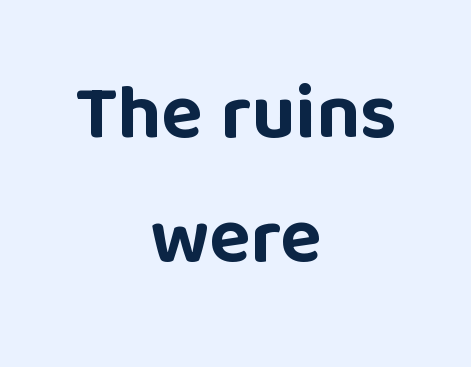
Just letters on the line, the space beneath them empty. What stands out about the letter spacing? Nothing — it is the standard amount. The font is running at its bold setting. The lettering stays uniformly vertical, giving the passage a roman look.
